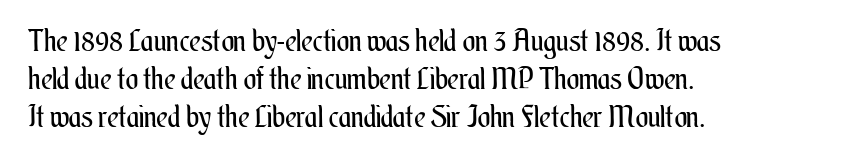
{"italic": "no", "bold": "no", "weight": "regular", "width": "condensed", "stroke_contrast": "medium", "x_height": "small", "monospaced": "no", "underline": "no", "align": "left", "line_spacing": "normal", "line_spacing_ratio": 1.26, "letter_spacing": "normal", "letter_spacing_em": 0.0, "glyph_px": 30}
